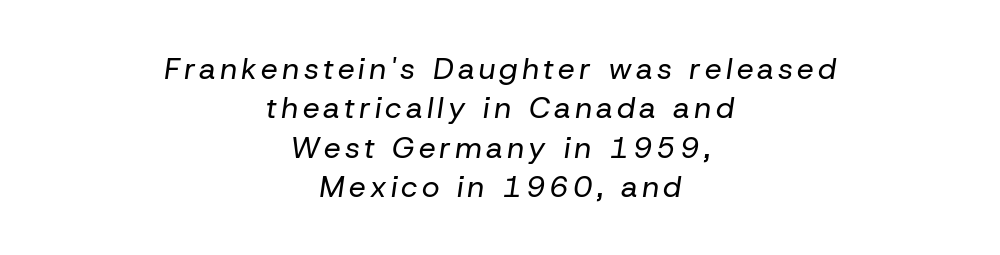
{"italic": "yes", "lean": "right", "slant_degrees": 8, "bold": "no", "weight": "regular", "width": "normal", "stroke_contrast": "low", "x_height": "medium", "monospaced": "no", "underline": "no", "align": "center", "line_spacing": "normal", "line_spacing_ratio": 1.31, "glyph_px": 30}
